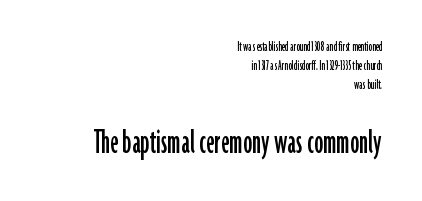
Does the type have serifs? No, each stem ends abruptly. Spacing verdict: proportional, widths tailored to each character. A student would notice the bottom passage is typeset larger than what precedes it. Nope, not italic — everything's standing straight. Only glyphs here, with clear space below each row. The text block is weighted toward the right margin, trailing off unevenly leftward.
